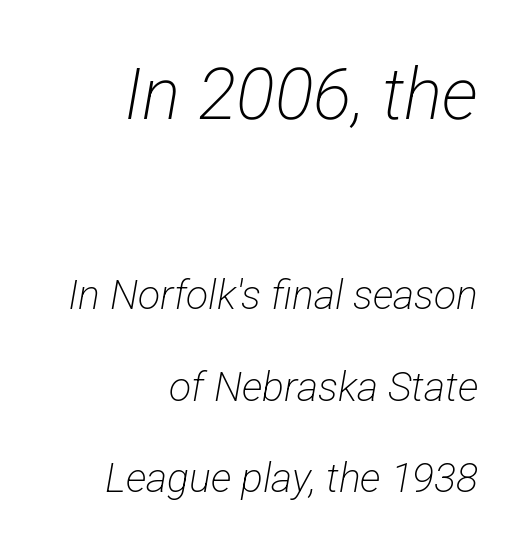
Q: Is the text bold? A: No.
Q: Is the typeface a serif or a sans-serif typeface? A: Sans-serif.
Q: Is the text underlined? A: No.
Q: How is the paragraph aligned? A: Right-aligned.
Q: Is the spacing between letters normal or unusually wide? A: Normal.
Q: Is the spacing between lines tight, normal or loose? A: Loose.
Q: Which block of text is set in a larger size, the first (top) or the second (bottom)? A: The first (top) one.
Q: Width (condensed, normal, or wide)? A: Condensed.
Q: Stroke contrast? A: Low.
Q: x-height? A: Medium.
Q: Monospaced? A: No.
